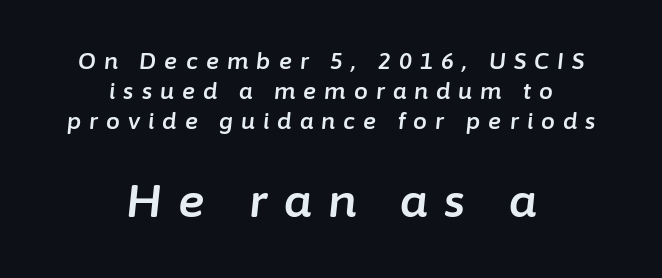
The face used here appears at its bigger size in the lower chunk. The tracking reads as deliberately expanded to a designer's eye. Only glyphs here, with clear space below each row. The passage shown is typed in a proportional face where columns would drift. Compared with ordinary roman type, these characters are visibly tilted. Successive baselines arrive at the customary interval.
